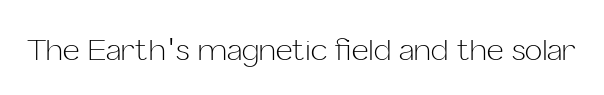
The image shows 29 px light sans-serif type, upright; set normal letter spacing, not underlined; low stroke contrast and a medium x-height.
